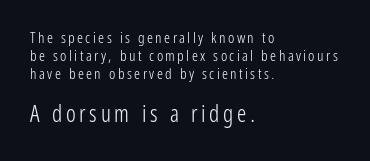
The image shows 23 px text type, upright; set left-aligned, line spacing 1.19x, not underlined; the second (bottom) block is 1.53x larger.
